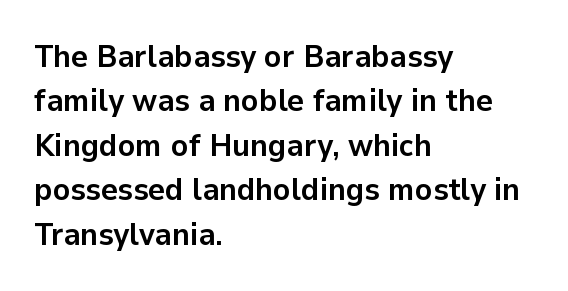
The image shows 32 px semibold sans-serif type, upright; set left-aligned, normal line spacing (1.39x), normal letter spacing, not underlined; low stroke contrast and a medium x-height.
